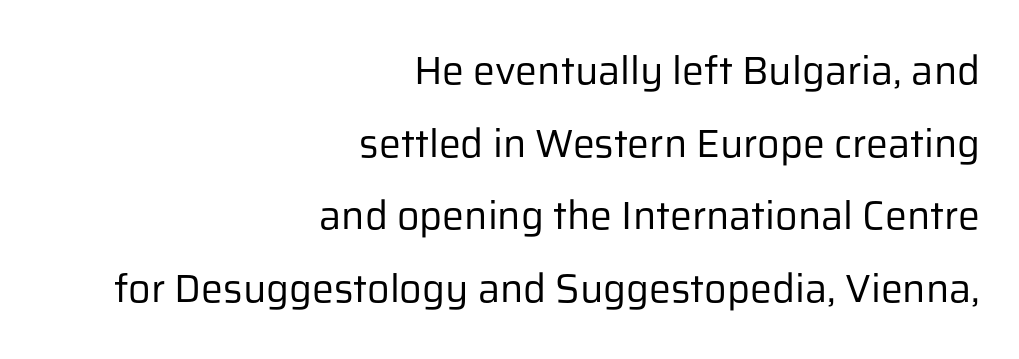
Honestly, there is no underline to notice here at all. Which margin do the lines hug? The right one — the left edge is uneven. The line texture is even and compact thanks to regular tracking. These lines are rendered in a variable-pitch font. A typesetter would mark this as roman, not italic. The letters carry no serifs — their stems end cleanly without finishing strokes.
